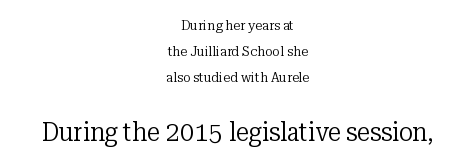
Q: Is the text bold? A: No.
Q: Is the text italic (slanted)? A: No, it is upright.
Q: Is the text underlined? A: No.
Q: How is the paragraph aligned? A: Centered.
Q: Is the spacing between letters normal or unusually wide? A: Normal.
Q: Which block of text is set in a larger size, the first (top) or the second (bottom)? A: The second (bottom) one.
